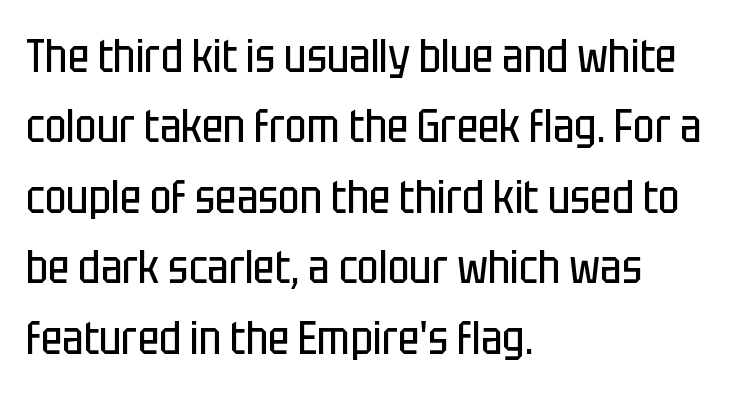
Q: Is the text bold? A: No.
Q: Is the text italic (slanted)? A: No, it is upright.
Q: Is the typeface a serif or a sans-serif typeface? A: Sans-serif.
Q: Is the text underlined? A: No.
Q: How is the paragraph aligned? A: Left-aligned.
Q: Is the spacing between letters normal or unusually wide? A: Normal.
Q: Is the spacing between lines tight, normal or loose? A: Normal.
Q: Width (condensed, normal, or wide)? A: Condensed.
Q: Stroke contrast? A: Low.
Q: x-height? A: Large.
Q: Monospaced? A: No.
